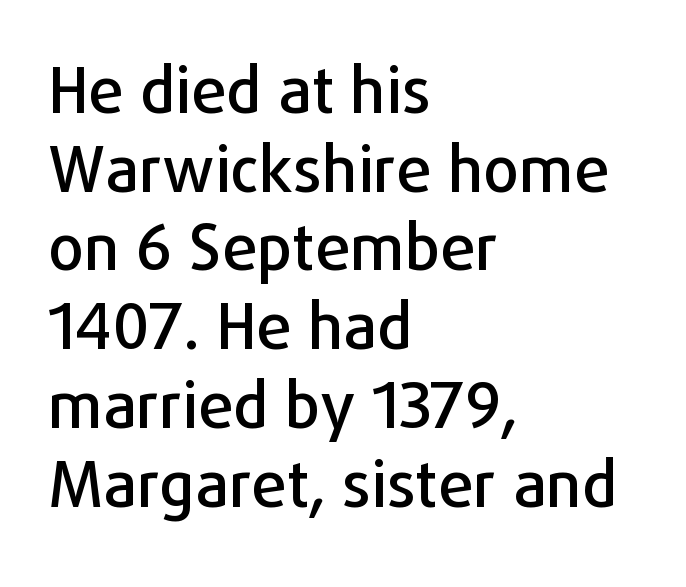
{"serif": "no", "italic": "no", "width": "normal", "stroke_contrast": "low", "x_height": "medium", "monospaced": "no", "underline": "no", "align": "left", "line_spacing": "normal", "line_spacing_ratio": 1.25, "letter_spacing": "normal", "letter_spacing_em": 0.0, "glyph_px": 63}
